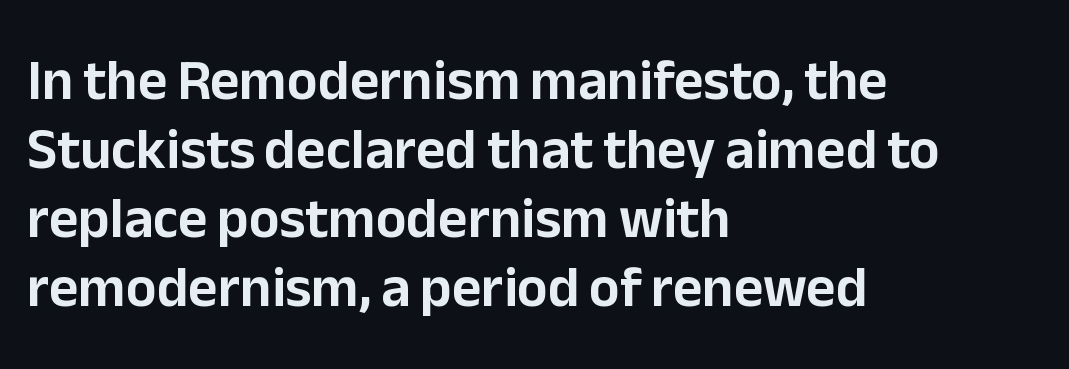
The image shows 57 px sans-serif type, upright; set left-aligned, line spacing 1.21x, normal letter spacing, not underlined; low stroke contrast and a medium x-height.
